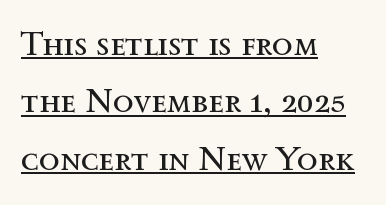
Has an underline been added? It has. The leading is moderate, giving the passage an even texture. The lettering stays uniformly vertical, giving the passage a roman look. Note the varied advance widths — an 'i' is clearly narrower than an 'm'.
